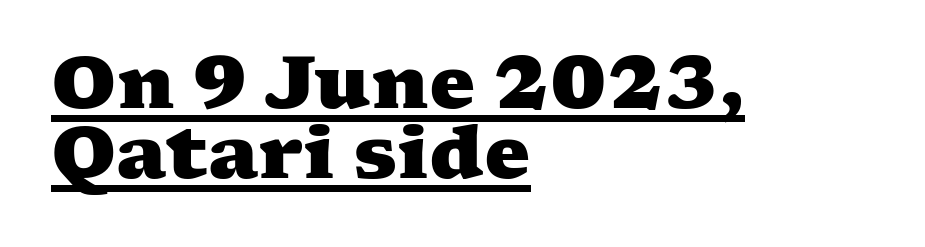
Q: Is the text bold? A: Yes.
Q: Is the typeface a serif or a sans-serif typeface? A: Serif.
Q: Is the text underlined? A: Yes.
Q: How is the paragraph aligned? A: Left-aligned.
Q: Is the spacing between letters normal or unusually wide? A: Normal.
Q: Is the spacing between lines tight, normal or loose? A: Tight.
Q: Width (condensed, normal, or wide)? A: Wide.
Q: Stroke contrast? A: Medium.
Q: x-height? A: Medium.
Q: Monospaced? A: No.
